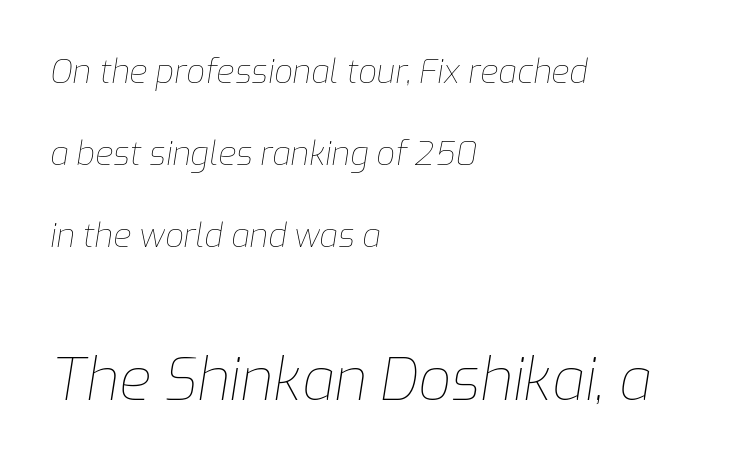
Is this a fixed-width face? No — the glyphs have proportional, varying widths. The specimen omits any rule beneath the text block's lines. In terms of posture, this sample is oblique. Counters stay open thanks to moderate or lighter strokes. The line-height multiplier appears high, well above default.
